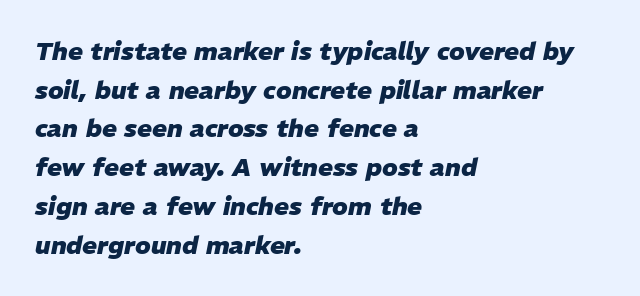
Glyph-to-glyph distance matches everyday printed text. Notice how the passage keeps a crisp vertical edge on the left only. The typography opts for an oblique posture over an upright one. What weight is shown? A full bold with thick strokes.
